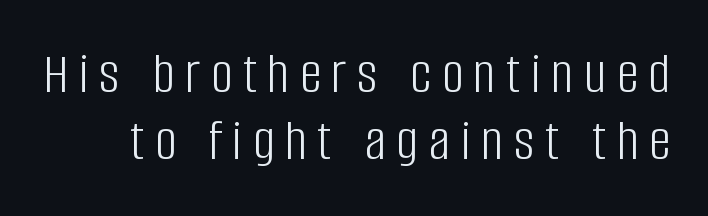
Unlike italic type, these characters show no tilt at all. Proportional: the letters do not fall into vertical columns. Check the space under the baseline: it is left empty. Vertical stems look standard width or narrower in stroke.
